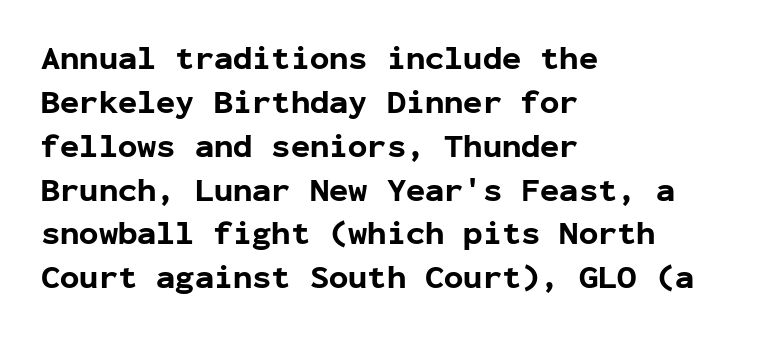
{"serif": "no", "italic": "no", "bold": "yes", "weight": "bold", "width": "normal", "stroke_contrast": "low", "x_height": "medium", "monospaced": "yes", "underline": "no", "align": "left", "line_spacing": "normal", "line_spacing_ratio": 1.37, "letter_spacing": "normal", "letter_spacing_em": 0.0, "glyph_px": 32}
